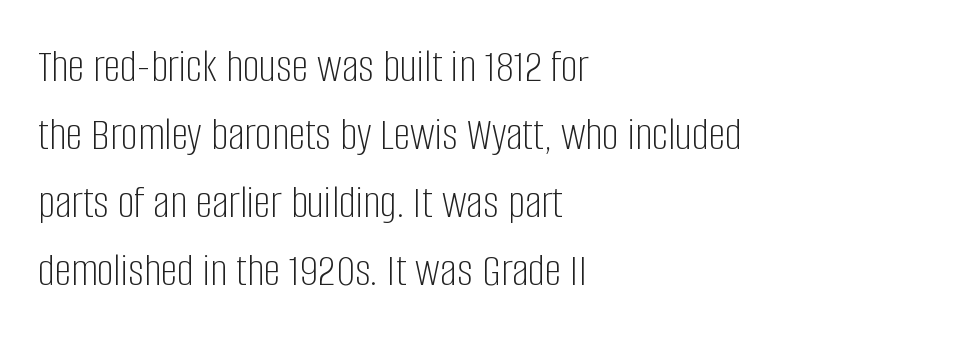
Q: Is the text bold? A: No.
Q: Is the text italic (slanted)? A: No, it is upright.
Q: Is the typeface a serif or a sans-serif typeface? A: Sans-serif.
Q: Is the text underlined? A: No.
Q: How is the paragraph aligned? A: Left-aligned.
Q: Is the spacing between letters normal or unusually wide? A: Normal.
Q: Is the spacing between lines tight, normal or loose? A: Normal.
Q: Width (condensed, normal, or wide)? A: Condensed.
Q: Stroke contrast? A: Low.
Q: x-height? A: Large.
Q: Monospaced? A: No.
